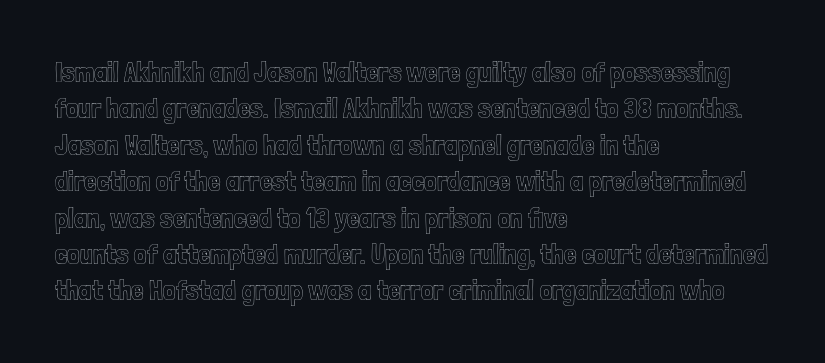
{"italic": "no", "width": "condensed", "x_height": "medium", "monospaced": "no", "underline": "no", "align": "left", "line_spacing": "normal", "line_spacing_ratio": 1.3, "letter_spacing": "normal", "letter_spacing_em": 0.0, "glyph_px": 28}
